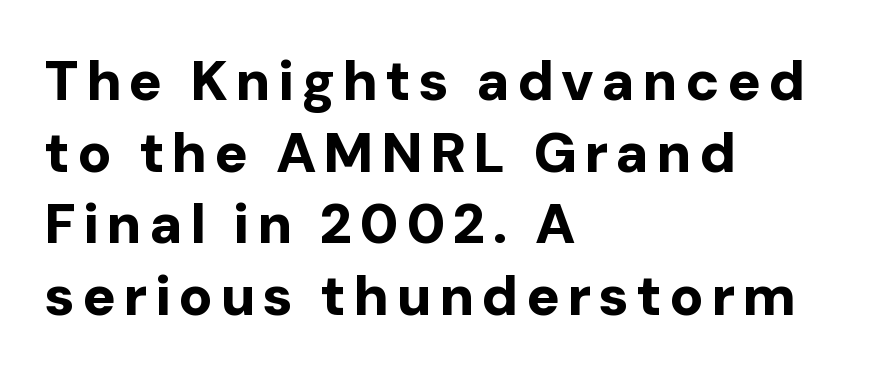
Q: Is the text bold? A: Yes.
Q: Is the text italic (slanted)? A: No, it is upright.
Q: Is the typeface a serif or a sans-serif typeface? A: Sans-serif.
Q: Is the text underlined? A: No.
Q: How is the paragraph aligned? A: Left-aligned.
Q: Is the spacing between lines tight, normal or loose? A: Normal.
Q: Width (condensed, normal, or wide)? A: Normal.
Q: Stroke contrast? A: Low.
Q: x-height? A: Medium.
Q: Monospaced? A: No.
